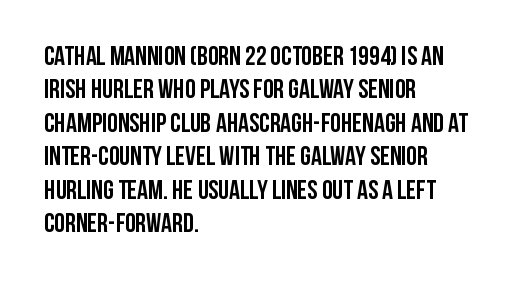
There is no visible air inserted between adjacent glyphs. Compared with a centered layout, this one pins lines to the left instead. The strokes are fattened all the way to bold. A typesetter would mark this as roman, not italic. The words here are not underlined.
